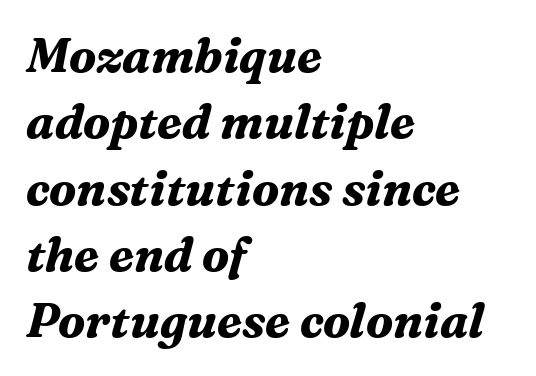
Q: Is the text bold? A: Yes.
Q: Is the text italic (slanted)? A: Yes, it leans right by about 16 degrees.
Q: Is the typeface a serif or a sans-serif typeface? A: Serif.
Q: Is the text underlined? A: No.
Q: How is the paragraph aligned? A: Left-aligned.
Q: Is the spacing between letters normal or unusually wide? A: Normal.
Q: Is the spacing between lines tight, normal or loose? A: Normal.
Q: Width (condensed, normal, or wide)? A: Normal.
Q: Stroke contrast? A: Medium.
Q: x-height? A: Medium.
Q: Monospaced? A: No.
